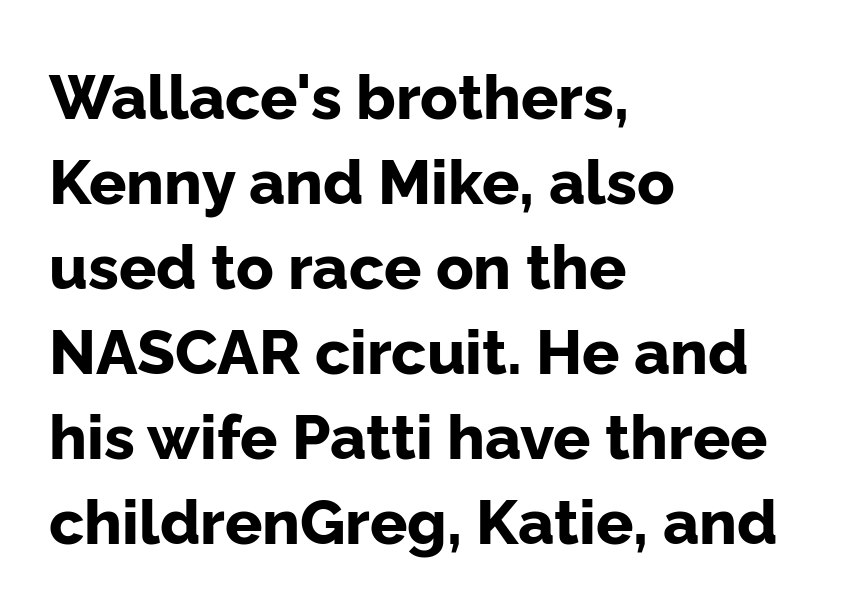
{"serif": "no", "italic": "no", "bold": "yes", "weight": "bold", "width": "normal", "stroke_contrast": "low", "x_height": "medium", "monospaced": "no", "underline": "no", "align": "left", "line_spacing": "normal", "line_spacing_ratio": 1.37, "letter_spacing": "normal", "letter_spacing_em": 0.0, "glyph_px": 62}
